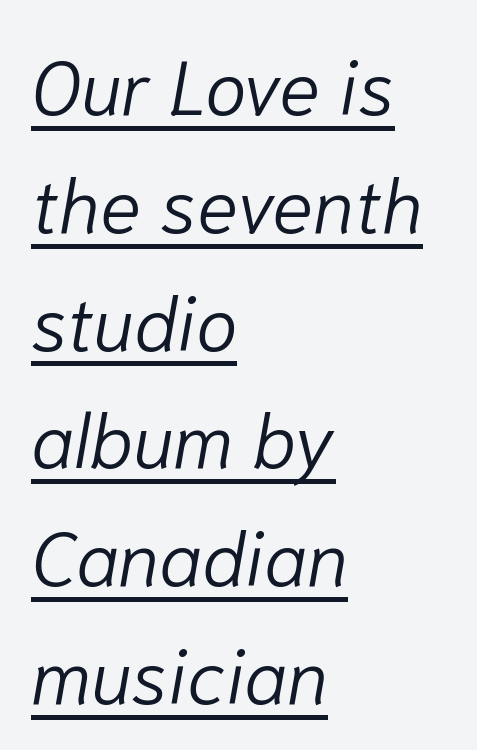
{"italic": "yes", "lean": "right", "slant_degrees": 10, "bold": "no", "weight": "light", "width": "normal", "stroke_contrast": "low", "x_height": "medium", "monospaced": "no", "underline": "yes", "align": "left", "line_spacing": "normal", "line_spacing_ratio": 1.55, "letter_spacing": "normal", "letter_spacing_em": 0.0, "glyph_px": 76}
